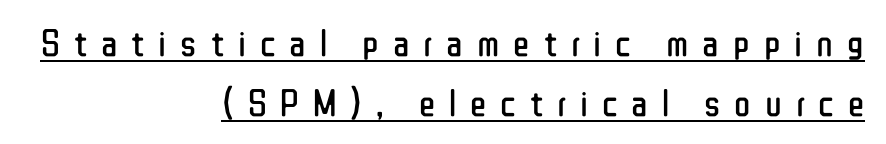
Q: Is the text bold? A: No.
Q: Is the text italic (slanted)? A: No, it is upright.
Q: Is the typeface a serif or a sans-serif typeface? A: Sans-serif.
Q: Is the text underlined? A: Yes.
Q: How is the paragraph aligned? A: Right-aligned.
Q: Is the spacing between letters normal or unusually wide? A: Unusually wide.
Q: Is the spacing between lines tight, normal or loose? A: Normal.
Q: Width (condensed, normal, or wide)? A: Condensed.
Q: Stroke contrast? A: Low.
Q: x-height? A: Medium.
Q: Monospaced? A: No.
